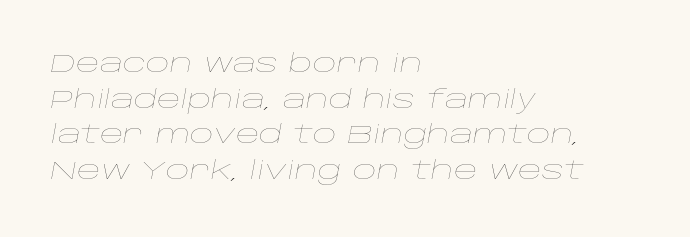
The image shows 26 px text type, italic (leaning right); set left-aligned, normal line spacing (1.37x), normal letter spacing, not underlined.
